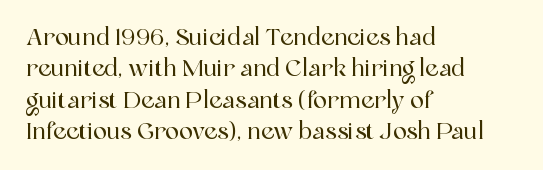
Q: Is the text italic (slanted)? A: No, it is upright.
Q: Is the text underlined? A: No.
Q: How is the paragraph aligned? A: Left-aligned.
Q: Is the spacing between letters normal or unusually wide? A: Normal.
Q: Is the spacing between lines tight, normal or loose? A: Normal.
